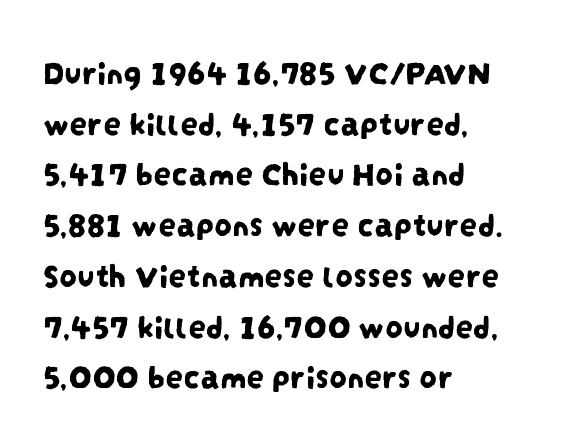
{"serif": "no", "width": "condensed", "stroke_contrast": "low", "x_height": "large", "monospaced": "no", "underline": "no", "align": "left", "line_spacing": "normal", "line_spacing_ratio": 1.45, "letter_spacing": "normal", "letter_spacing_em": 0.0, "glyph_px": 35}
